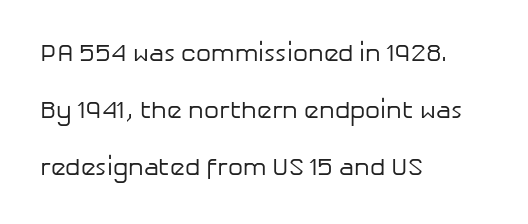
Q: Is the text bold? A: No.
Q: Is the text italic (slanted)? A: No, it is upright.
Q: Is the text underlined? A: No.
Q: How is the paragraph aligned? A: Left-aligned.
Q: Is the spacing between letters normal or unusually wide? A: Normal.
Q: Is the spacing between lines tight, normal or loose? A: Loose.
